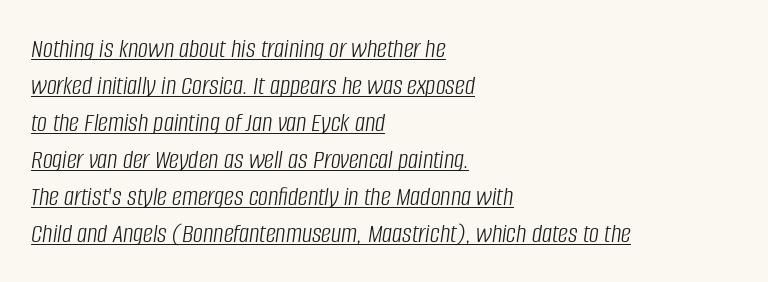
The image shows 28 px light, condensed type, italic (leaning right); set left-aligned, normal line spacing (1.32x), normal letter spacing, underlined; low stroke contrast and a large x-height.
